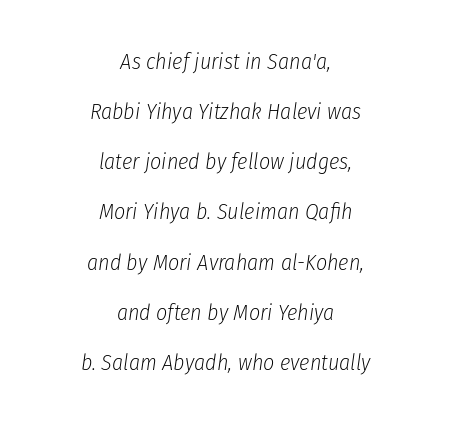
The font is comparable to plain body text, perhaps lighter. Bare-footed words on every line. Compared with a flush-left layout, this one balances lines on the center instead. Here the glyphs are tracked normally, forming tight word shapes. This sample trades compactness for vertical openness between lines.
